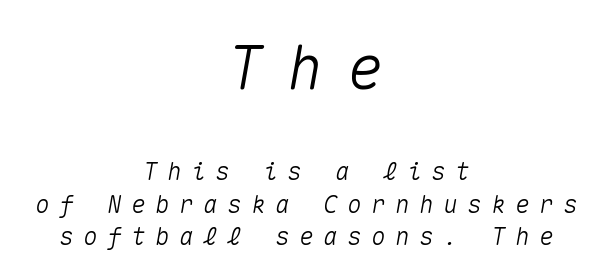
Q: Is the text italic (slanted)? A: Yes, it leans right by about 10 degrees.
Q: Is the text underlined? A: No.
Q: How is the paragraph aligned? A: Centered.
Q: Is the spacing between letters normal or unusually wide? A: Unusually wide.
Q: Is the spacing between lines tight, normal or loose? A: Normal.
Q: Which block of text is set in a larger size, the first (top) or the second (bottom)? A: The first (top) one.
Q: Width (condensed, normal, or wide)? A: Normal.
Q: Stroke contrast? A: Medium.
Q: x-height? A: Medium.
Q: Monospaced? A: Yes.
